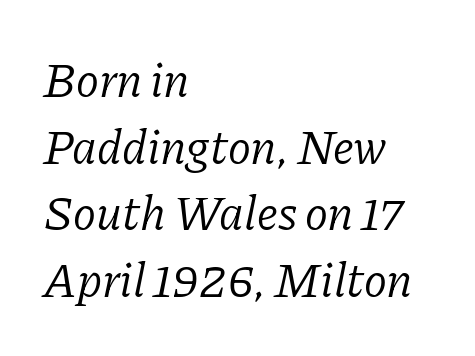
{"serif": "yes", "italic": "yes", "lean": "right", "slant_degrees": 11, "bold": "no", "weight": "light", "width": "normal", "stroke_contrast": "low", "x_height": "medium", "monospaced": "no", "underline": "no", "align": "left", "line_spacing": "normal", "line_spacing_ratio": 1.39, "letter_spacing": "normal", "letter_spacing_em": 0.0, "glyph_px": 48}
